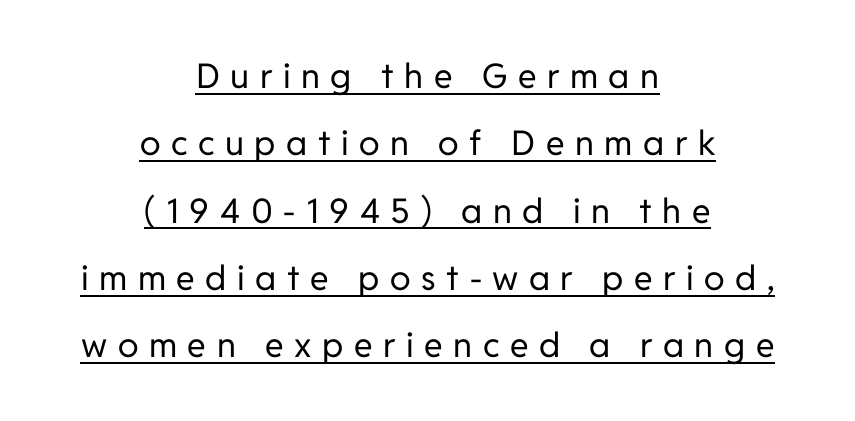
Q: Is the text bold? A: No.
Q: Is the text italic (slanted)? A: No, it is upright.
Q: Is the typeface a serif or a sans-serif typeface? A: Sans-serif.
Q: Is the text underlined? A: Yes.
Q: How is the paragraph aligned? A: Centered.
Q: Is the spacing between letters normal or unusually wide? A: Unusually wide.
Q: Is the spacing between lines tight, normal or loose? A: Loose.
Q: Width (condensed, normal, or wide)? A: Normal.
Q: Stroke contrast? A: Low.
Q: x-height? A: Medium.
Q: Monospaced? A: No.
